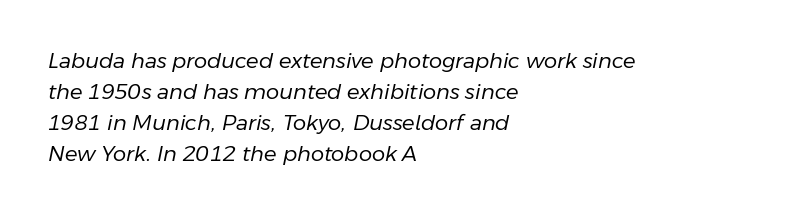
Descenders are the only things crossing below the line. The lines sit at an ordinary, default distance from one another. The letterforms sit shoulder to shoulder at normal distance. Rendered with sloped, italic letterforms.
